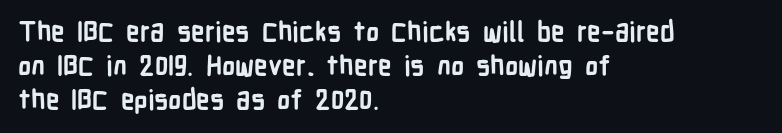
The image shows 27 px bold type, upright; set left-aligned, normal line spacing (1.26x), normal letter spacing, not underlined.
